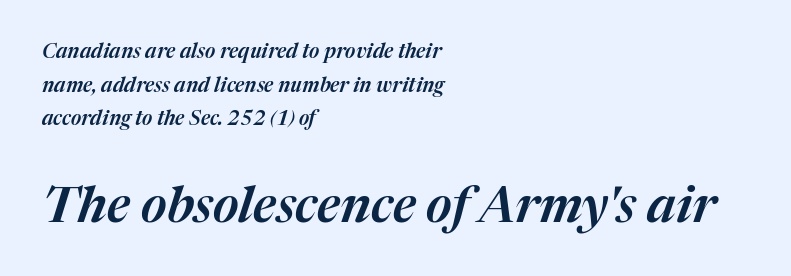
{"italic": "yes", "lean": "right", "slant_degrees": 17, "width": "normal", "stroke_contrast": "medium", "x_height": "medium", "monospaced": "no", "underline": "no", "align": "left", "line_spacing": "normal", "line_spacing_ratio": 1.68, "letter_spacing": "normal", "letter_spacing_em": 0.0, "larger_block": "second", "size_ratio": 2.5, "glyph_px": 50}
